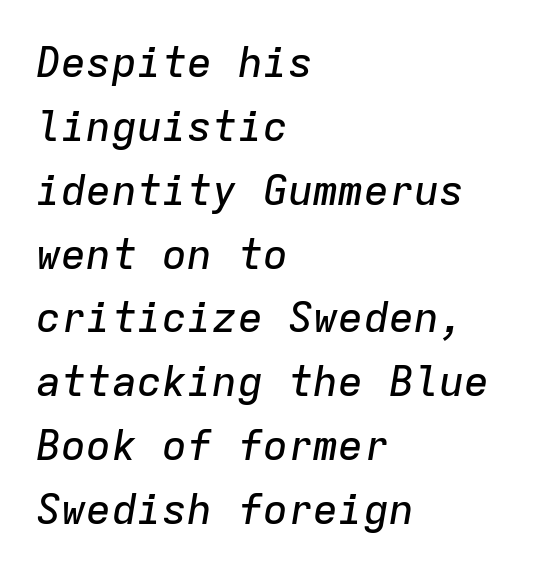
Compared with typical body copy, the letter spacing here is the same. This rendering features lettering with no underline. If you measured baseline to baseline, you'd find a middling distance. Each line starts at the same left margin while the right side varies. Think of a typewriter: that constant character pitch is what you see here.
